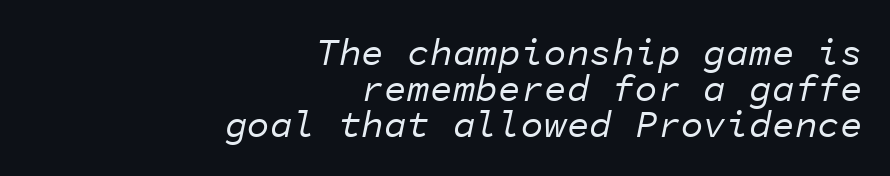
Think of a typewriter: that constant character pitch is what you see here. The specimen reads as italic at a glance. Glance below the letters and you will spot only blank space. Is the stroke heavy? The answer is a plain regular-or-lighter. Line ends are locked; line starts wander. The gaps between neighbouring characters are ordinary and unremarkable.
